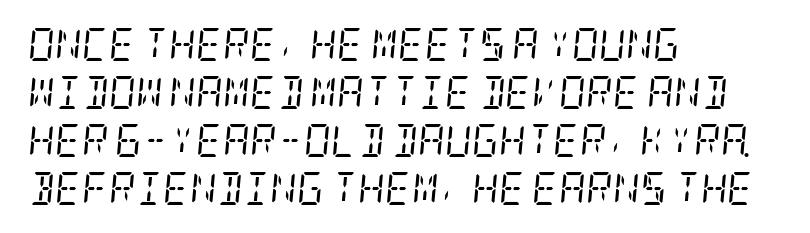
The image shows 33 px regular-weight, condensed serif type, italic (leaning right); set left-aligned, normal line spacing (1.45x), normal letter spacing, not underlined; low stroke contrast and a large x-height.
